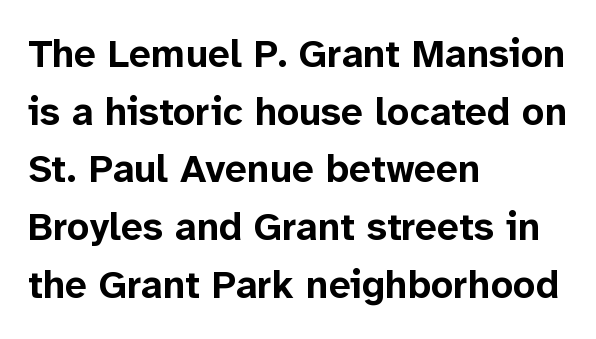
The rendering uses natural spacing where letterforms have individual widths. In terms of letterform style, serifs are entirely absent. Characters remain perfectly vertical along every line. The words here are not underlined. What stands out about the letter spacing? Nothing — it is the standard amount.
